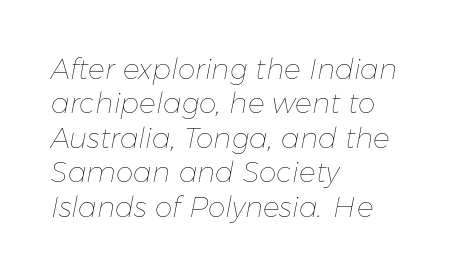
Q: Is the text bold? A: No.
Q: Is the text italic (slanted)? A: Yes, it leans right by about 11 degrees.
Q: Is the text underlined? A: No.
Q: How is the paragraph aligned? A: Left-aligned.
Q: Is the spacing between letters normal or unusually wide? A: Normal.
Q: Width (condensed, normal, or wide)? A: Normal.
Q: Stroke contrast? A: Low.
Q: x-height? A: Medium.
Q: Monospaced? A: No.
